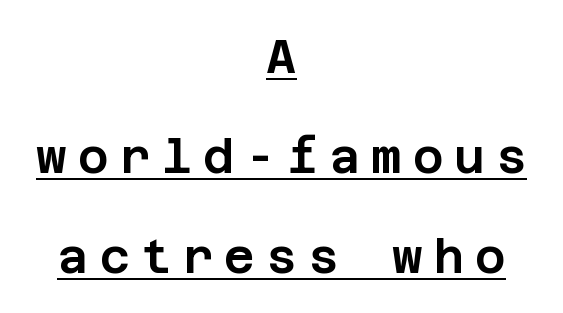
Q: Is the text italic (slanted)? A: No, it is upright.
Q: Is the typeface a serif or a sans-serif typeface? A: Sans-serif.
Q: Is the text underlined? A: Yes.
Q: How is the paragraph aligned? A: Centered.
Q: Is the spacing between letters normal or unusually wide? A: Unusually wide.
Q: Is the spacing between lines tight, normal or loose? A: Loose.
Q: Width (condensed, normal, or wide)? A: Normal.
Q: Stroke contrast? A: Low.
Q: x-height? A: Large.
